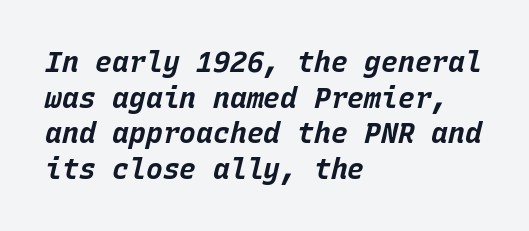
{"italic": "yes", "lean": "right", "slant_degrees": 15, "bold": "yes", "weight": "bold", "width": "normal", "stroke_contrast": "low", "x_height": "large", "monospaced": "yes", "underline": "no", "align": "left", "line_spacing": "normal", "line_spacing_ratio": 1.27, "letter_spacing": "normal", "letter_spacing_em": 0.0, "glyph_px": 28}
